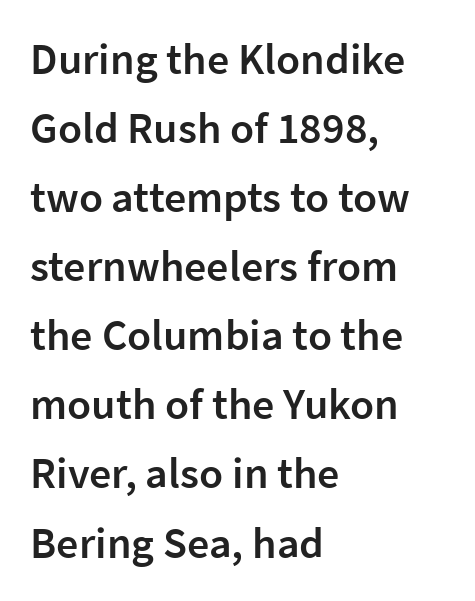
{"serif": "no", "italic": "no", "bold": "semi", "weight": "semibold", "width": "normal", "stroke_contrast": "low", "x_height": "medium", "monospaced": "no", "underline": "no", "align": "left", "line_spacing": "normal", "line_spacing_ratio": 1.57, "letter_spacing": "normal", "letter_spacing_em": 0.0, "glyph_px": 44}
